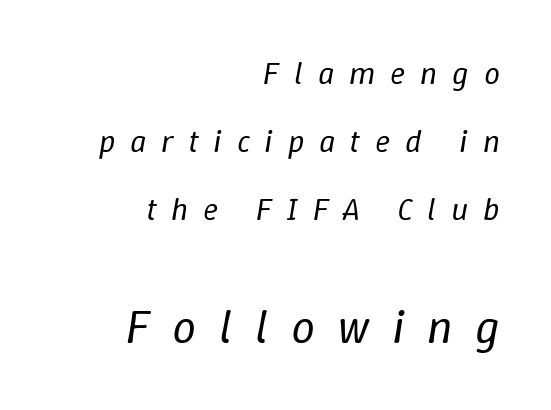
Q: Is the text bold? A: No.
Q: Is the text italic (slanted)? A: Yes, it leans right by about 9 degrees.
Q: Is the text underlined? A: No.
Q: How is the paragraph aligned? A: Right-aligned.
Q: Is the spacing between letters normal or unusually wide? A: Unusually wide.
Q: Is the spacing between lines tight, normal or loose? A: Loose.
Q: Which block of text is set in a larger size, the first (top) or the second (bottom)? A: The second (bottom) one.
Q: Width (condensed, normal, or wide)? A: Normal.
Q: Stroke contrast? A: Low.
Q: x-height? A: Medium.
Q: Monospaced? A: No.
